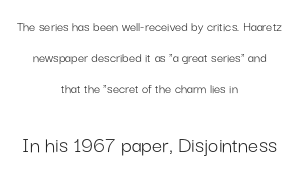
Q: Is the text bold? A: No.
Q: Is the text italic (slanted)? A: No, it is upright.
Q: Is the text underlined? A: No.
Q: How is the paragraph aligned? A: Centered.
Q: Is the spacing between letters normal or unusually wide? A: Normal.
Q: Is the spacing between lines tight, normal or loose? A: Loose.
Q: Which block of text is set in a larger size, the first (top) or the second (bottom)? A: The second (bottom) one.
